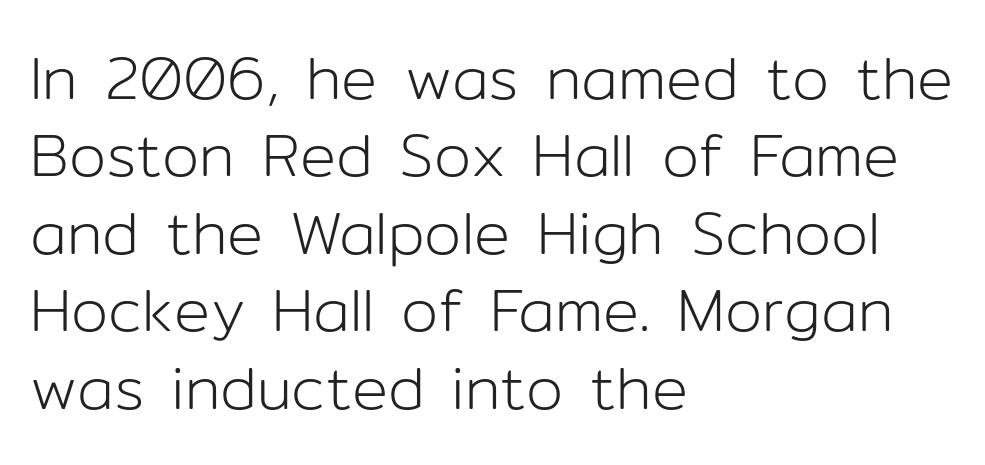
The face used here is a sans, in the tradition of grotesques and geometrics. Looks like regular typesetting: each glyph gets only the width it needs. The specimen reads as upright at a glance. Type without underlining. What stands out about the letter spacing? Nothing — it is the standard amount. Vertical spacing — default.
